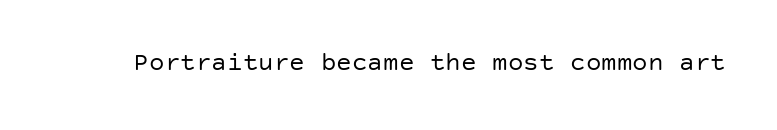
Q: Is the text bold? A: No.
Q: Is the text italic (slanted)? A: No, it is upright.
Q: Is the text underlined? A: No.
Q: Is the spacing between letters normal or unusually wide? A: Normal.
